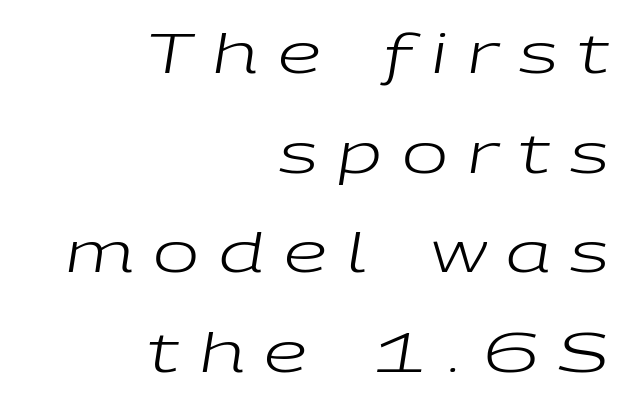
Q: Is the text bold? A: No.
Q: Is the text italic (slanted)? A: Yes, it leans right by about 9 degrees.
Q: Is the text underlined? A: No.
Q: How is the paragraph aligned? A: Right-aligned.
Q: Is the spacing between letters normal or unusually wide? A: Unusually wide.
Q: Width (condensed, normal, or wide)? A: Wide.
Q: Stroke contrast? A: Low.
Q: x-height? A: Medium.
Q: Monospaced? A: No.
